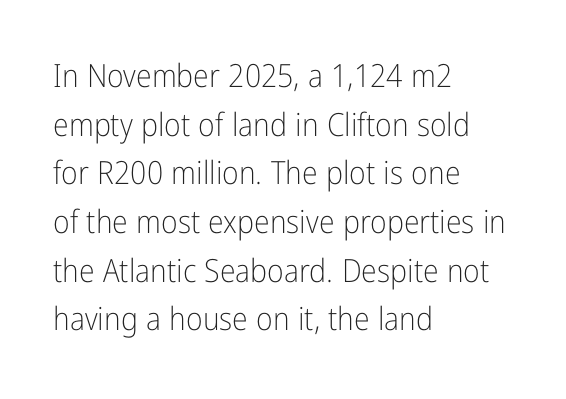
The letters look calm and open, with moderate or lighter stems. How would I describe the line gaps? Plain and ordinary. Looks like regular typesetting: each glyph gets only the width it needs. Line beginnings align vertically; line endings do not. Honestly, there is no underline to notice here at all.
